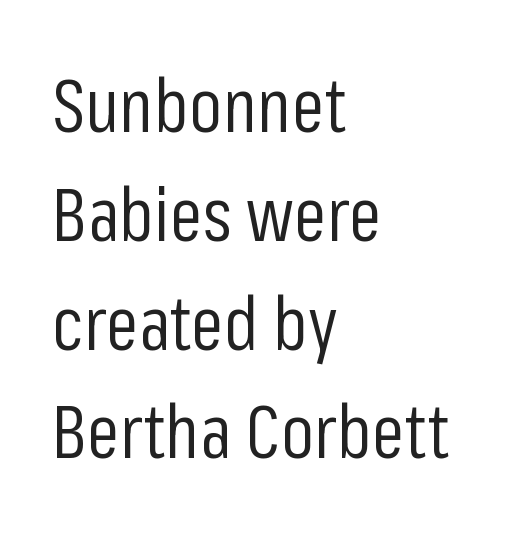
The image shows 74 px regular-weight, condensed sans-serif type, upright; set left-aligned, normal line spacing (1.47x), normal letter spacing, not underlined; low stroke contrast and a medium x-height.
